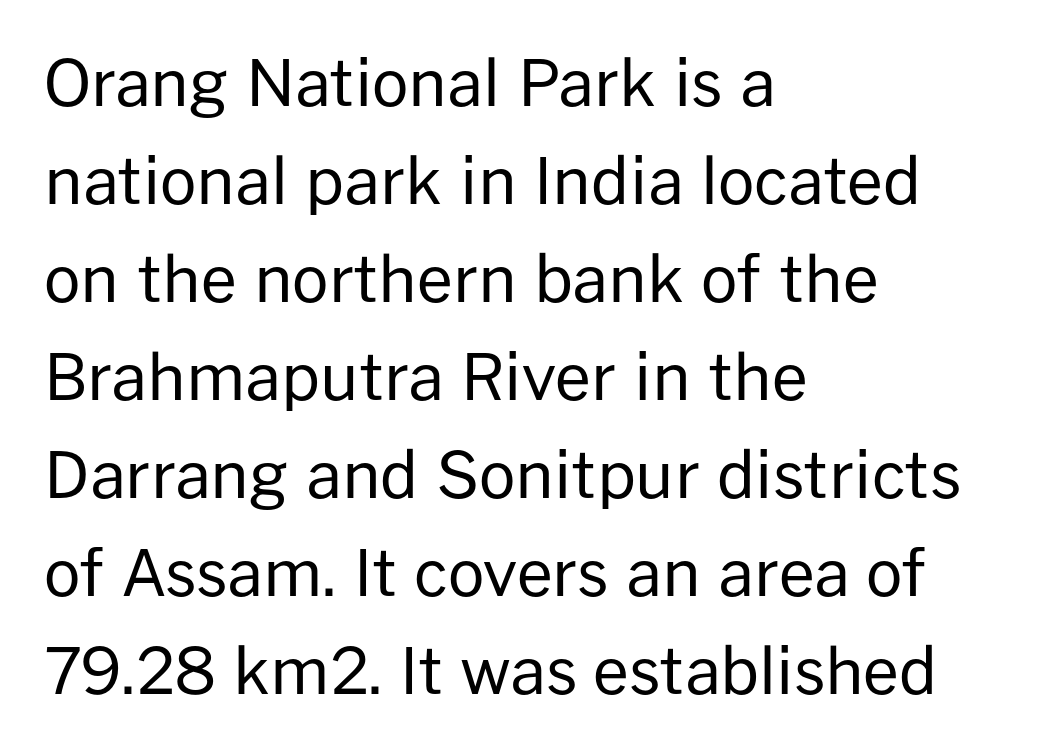
Spacing between characters is what you'd get straight out of the box. The leading is moderate, giving the passage an even texture. Just letters on the line, the space beneath them empty. The typesetting does not lean heavy: it is not bold. Horizontal alignment here is leftward, the default for most running prose. The face used here is proportionally spaced, like ordinary book or web type.
